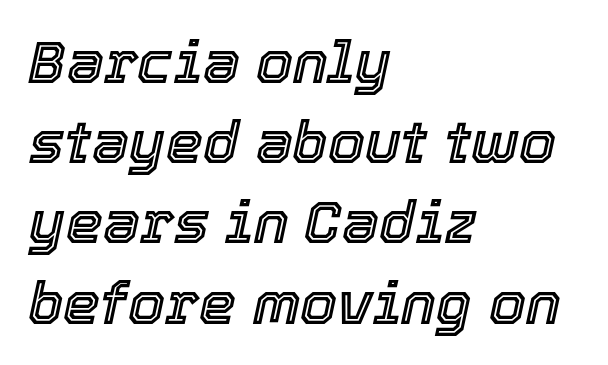
The image shows 59 px text type, italic (leaning right); set left-aligned, normal line spacing (1.36x), normal letter spacing, not underlined; a medium x-height.
